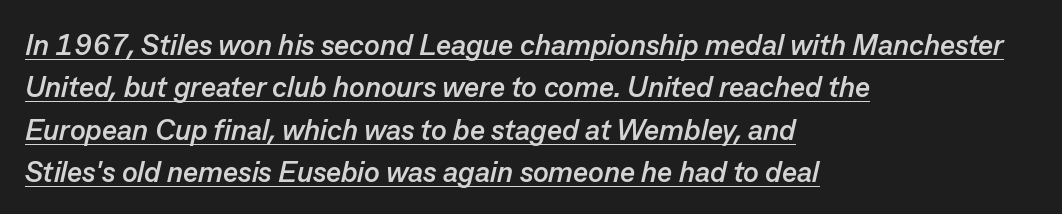
Horizontally, the lines are justified to the leading edge only. Compared with ordinary roman type, these characters are visibly tilted. Each new line begins a customary step beneath the previous one. Caption: standard tracking, unaltered. Strokes here are thick enough to call this a true bold. Proportional: the letters do not fall into vertical columns.
